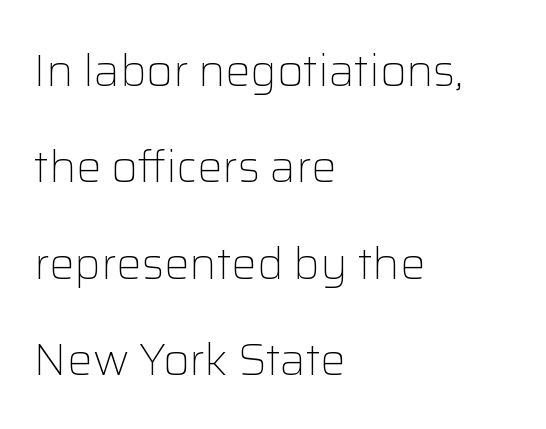
The image shows 45 px light sans-serif type, upright; set left-aligned, loose line spacing (2.14x), normal letter spacing, not underlined; low stroke contrast and a medium x-height.
